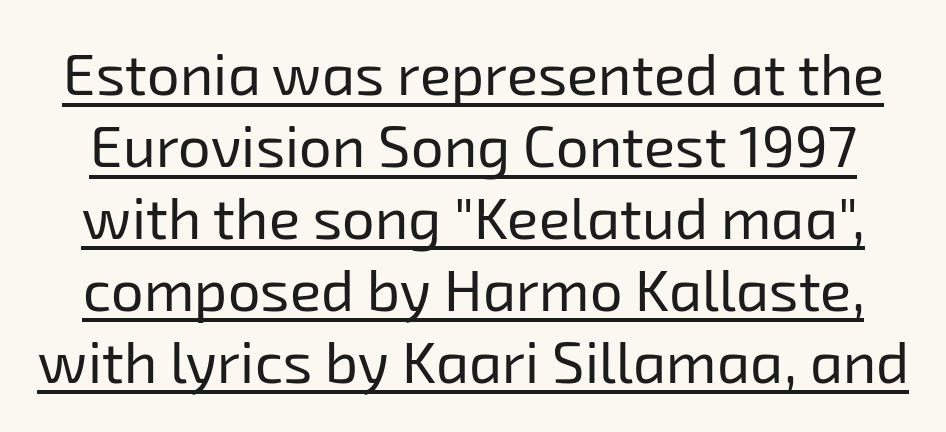
{"serif": "no", "bold": "no", "weight": "regular", "width": "normal", "stroke_contrast": "low", "x_height": "medium", "monospaced": "no", "underline": "yes", "line_spacing_ratio": 1.24, "letter_spacing": "normal", "letter_spacing_em": 0.0, "glyph_px": 58}
